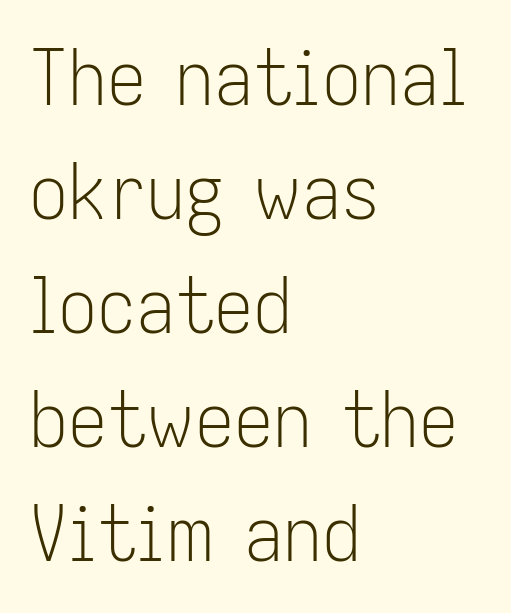
Character widths vary here, with narrow letters taking less room than wide ones. Words appear dense and cohesive because spacing is normal. Unmarked baselines from the first word to the last. No heavy texture on the line: the type isn't bold. Line beginnings align vertically; line endings do not.
